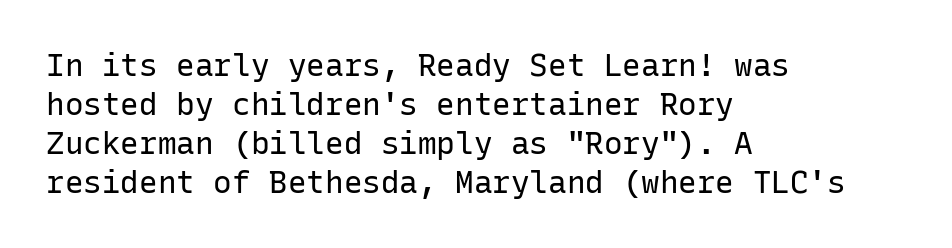
{"serif": "no", "italic": "no", "bold": "no", "weight": "regular", "width": "normal", "stroke_contrast": "low", "x_height": "medium", "monospaced": "yes", "underline": "no", "align": "left", "line_spacing": "normal", "line_spacing_ratio": 1.26, "letter_spacing": "normal", "letter_spacing_em": 0.0, "glyph_px": 31}
